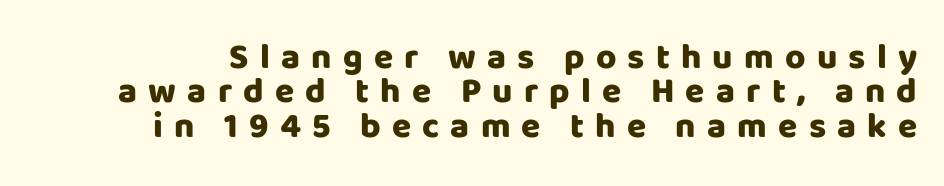
{"serif": "no", "italic": "no", "bold": "yes", "weight": "heavy", "width": "normal", "stroke_contrast": "low", "x_height": "large", "monospaced": "no", "underline": "no", "line_spacing": "tight", "line_spacing_ratio": 0.98, "letter_spacing": "wide", "letter_spacing_em": 0.32, "glyph_px": 35}
